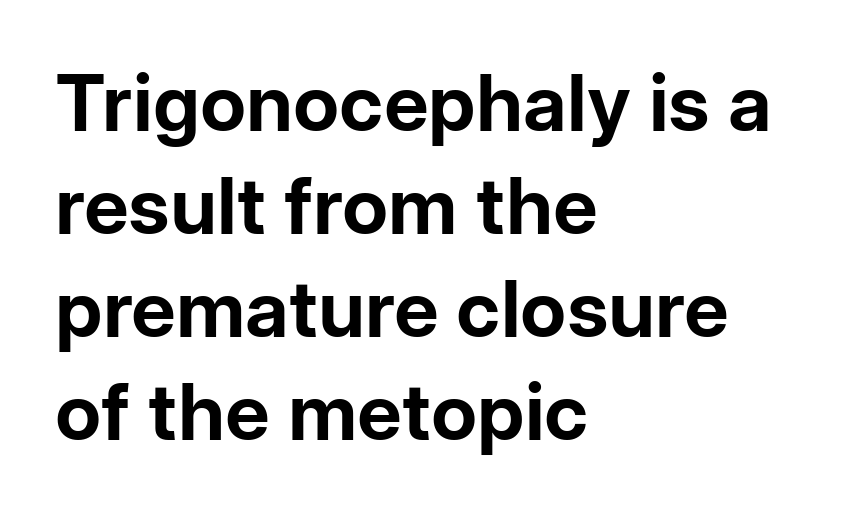
Q: Is the text bold? A: Yes.
Q: Is the text italic (slanted)? A: No, it is upright.
Q: Is the typeface a serif or a sans-serif typeface? A: Sans-serif.
Q: Is the text underlined? A: No.
Q: How is the paragraph aligned? A: Left-aligned.
Q: Is the spacing between letters normal or unusually wide? A: Normal.
Q: Is the spacing between lines tight, normal or loose? A: Normal.
Q: Width (condensed, normal, or wide)? A: Normal.
Q: Stroke contrast? A: Low.
Q: x-height? A: Medium.
Q: Monospaced? A: No.
